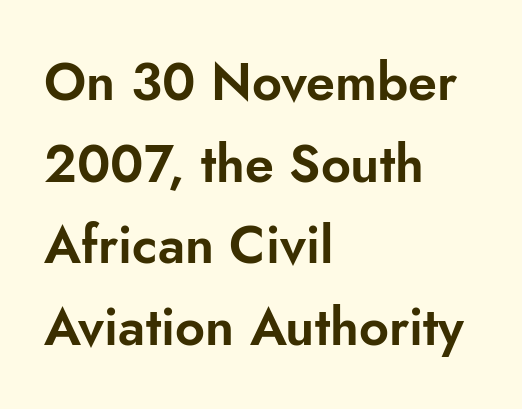
The image shows 52 px sans-serif type, upright; set left-aligned, normal line spacing (1.57x), normal letter spacing, not underlined; low stroke contrast and a small x-height.
